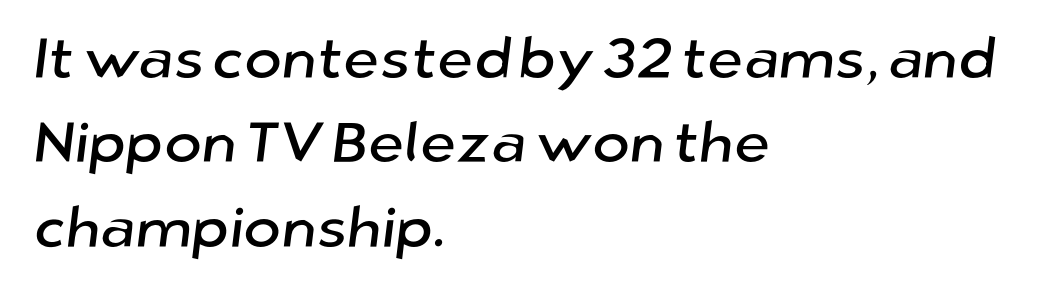
Q: Is the typeface a serif or a sans-serif typeface? A: Sans-serif.
Q: Is the text underlined? A: No.
Q: How is the paragraph aligned? A: Left-aligned.
Q: Is the spacing between letters normal or unusually wide? A: Normal.
Q: Is the spacing between lines tight, normal or loose? A: Normal.
Q: Width (condensed, normal, or wide)? A: Normal.
Q: Stroke contrast? A: Low.
Q: x-height? A: Medium.
Q: Monospaced? A: No.
